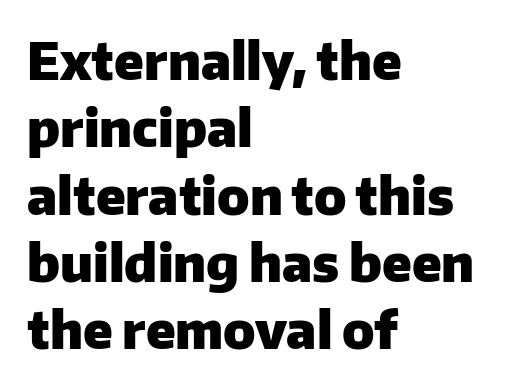
Q: Is the text bold? A: Yes.
Q: Is the text italic (slanted)? A: No, it is upright.
Q: Is the typeface a serif or a sans-serif typeface? A: Sans-serif.
Q: Is the text underlined? A: No.
Q: How is the paragraph aligned? A: Left-aligned.
Q: Is the spacing between letters normal or unusually wide? A: Normal.
Q: Is the spacing between lines tight, normal or loose? A: Normal.
Q: Width (condensed, normal, or wide)? A: Normal.
Q: Stroke contrast? A: Low.
Q: x-height? A: Medium.
Q: Monospaced? A: No.
